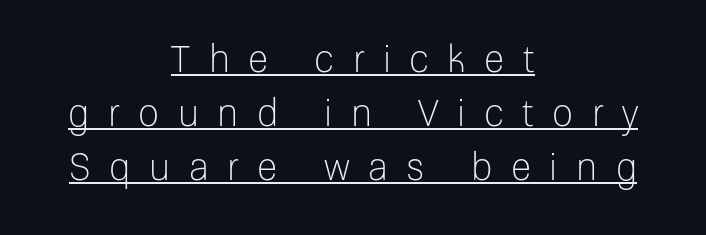
Vertical spacing — default. Notice how the passage keeps no hard edge, just a central spine. Unbolded letterforms with no extra heft. Students, observe the line beneath the letters — that is underlining.
